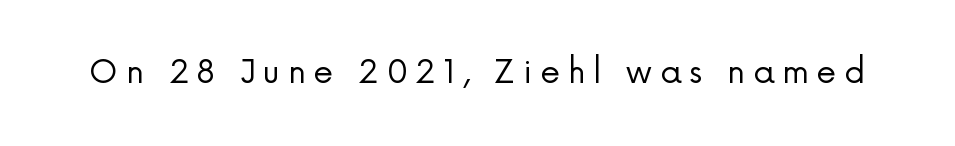
The image shows 32 px regular-weight sans-serif type, upright; set unusually wide letter spacing (+0.24 em), not underlined; low stroke contrast and a medium x-height.
